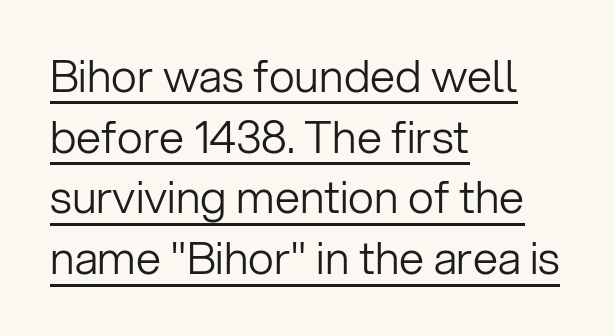
No heavy texture on the line: the type isn't bold. Nope, no serifs anywhere on these letters. Every row of glyphs begins at an identical x-position on the left. Between one letter and the next there's only the usual sliver of space. Think of a printed novel: that variable character pitch is what you see here.
